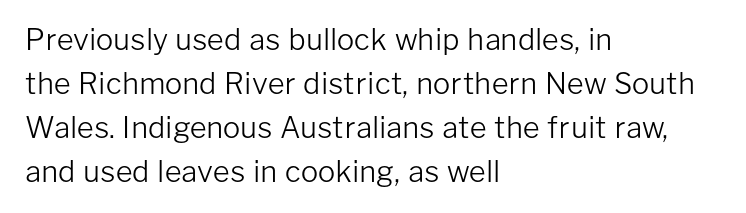
This sample has the flowing, uneven cadence of proportional lettering. Rule under the text: the space is simply empty. Unbolded letterforms with no extra heft. Whoever set this chose a conventional vertical rhythm. The rendering keeps characters at their native spacing. Do the letters lean? They stand straight.
